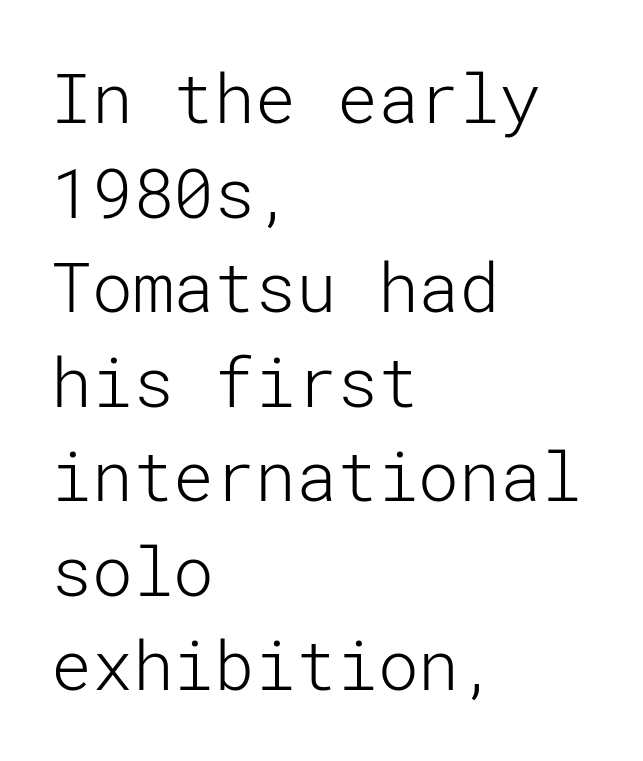
The image shows 68 px light sans-serif type, upright; set left-aligned, normal line spacing (1.39x), normal letter spacing, not underlined; low stroke contrast and a medium x-height.
